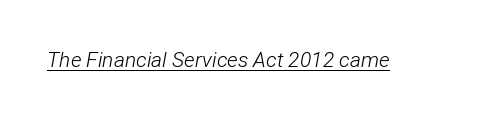
{"italic": "yes", "lean": "right", "slant_degrees": 12, "bold": "no", "underline": "yes", "letter_spacing": "normal", "letter_spacing_em": 0.0, "glyph_px": 21}
